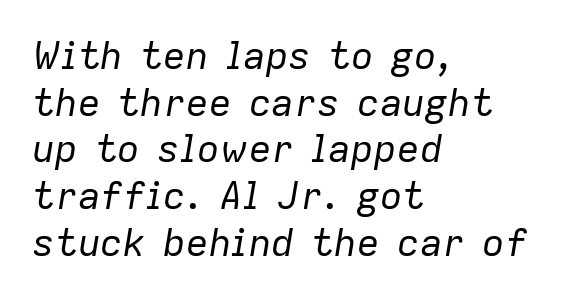
The image shows 38 px regular-weight type, italic (leaning right); set left-aligned, line spacing 1.23x, normal letter spacing, not underlined; low stroke contrast and a medium x-height.
